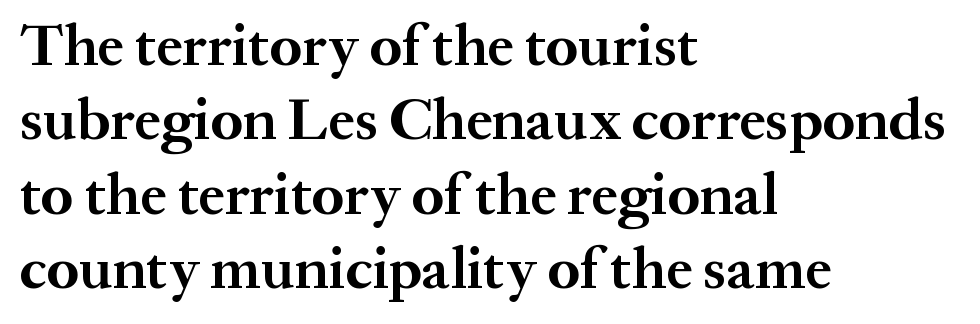
{"serif": "yes", "italic": "no", "bold": "yes", "weight": "bold", "width": "normal", "stroke_contrast": "medium", "x_height": "medium", "monospaced": "no", "underline": "no", "align": "left", "line_spacing": "normal", "line_spacing_ratio": 1.26, "letter_spacing": "normal", "letter_spacing_em": 0.0, "glyph_px": 59}
